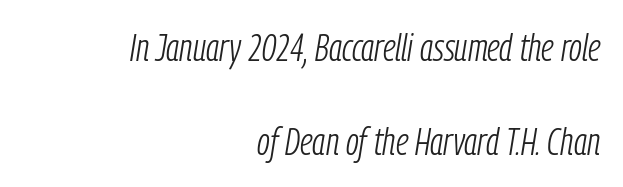
Yep, that's italic — everything's leaning. The strip under each line holds only bare page. Unbolded letterforms with no extra heft. The lines are quadded right. The rendering uses natural spacing where letterforms have individual widths. What stands out about the letter spacing? Nothing — it is the standard amount.
